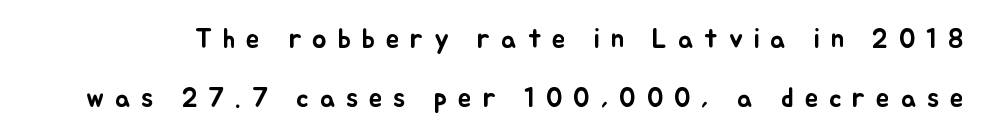
Q: Is the text italic (slanted)? A: No, it is upright.
Q: Is the text underlined? A: No.
Q: Is the spacing between letters normal or unusually wide? A: Unusually wide.
Q: Is the spacing between lines tight, normal or loose? A: Loose.
